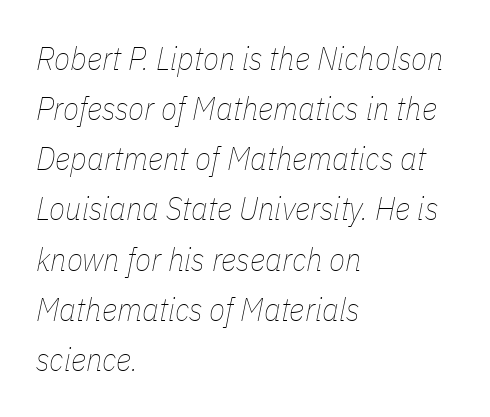
{"italic": "yes", "lean": "right", "slant_degrees": 11, "bold": "no", "weight": "thin", "width": "condensed", "stroke_contrast": "low", "x_height": "medium", "monospaced": "no", "underline": "no", "align": "left", "line_spacing": "normal", "line_spacing_ratio": 1.52, "letter_spacing": "normal", "letter_spacing_em": 0.0, "glyph_px": 33}
